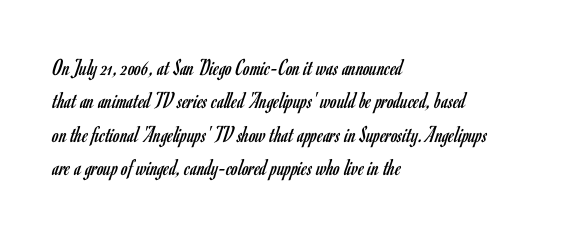
{"bold": "no", "underline": "no", "align": "left", "line_spacing": "normal", "line_spacing_ratio": 1.39, "letter_spacing": "normal", "letter_spacing_em": 0.0, "glyph_px": 24}
